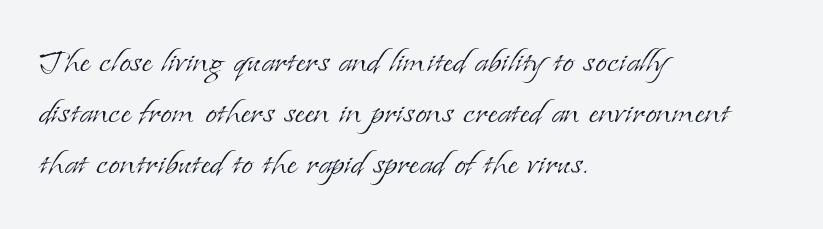
The image shows 42 px light serif type; set left-aligned, line spacing 1.21x, normal letter spacing, not underlined; low stroke contrast and a small x-height.
